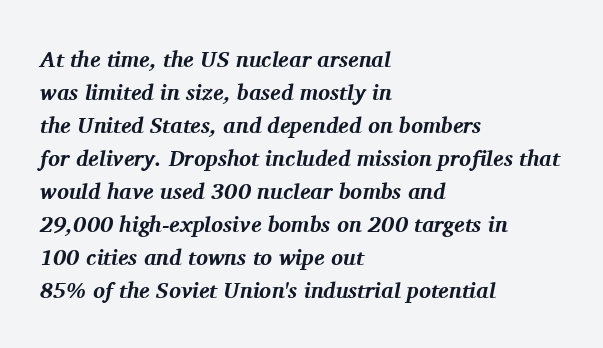
{"italic": "yes", "lean": "right", "slant_degrees": 11, "bold": "yes", "underline": "no", "align": "left", "line_spacing": "normal", "line_spacing_ratio": 1.5, "letter_spacing": "normal", "letter_spacing_em": 0.0, "glyph_px": 22}
